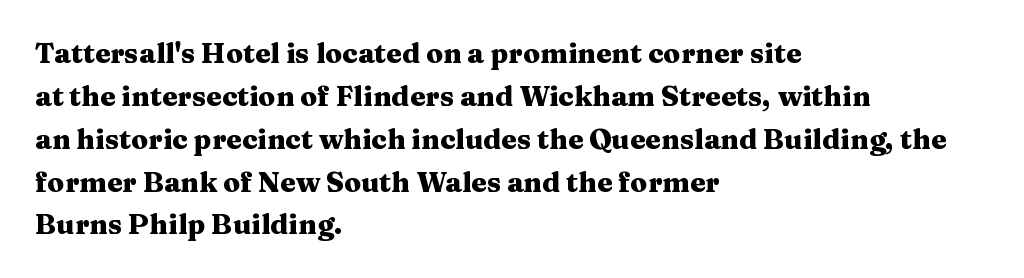
The image shows 28 px heavy, wide serif type, upright; set left-aligned, normal line spacing (1.53x), normal letter spacing, not underlined; medium stroke contrast and a medium x-height.
